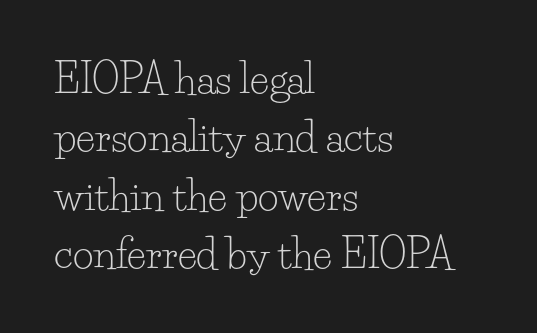
The image shows 40 px light serif type, upright; set left-aligned, normal line spacing (1.46x), normal letter spacing, not underlined; low stroke contrast and a small x-height.
